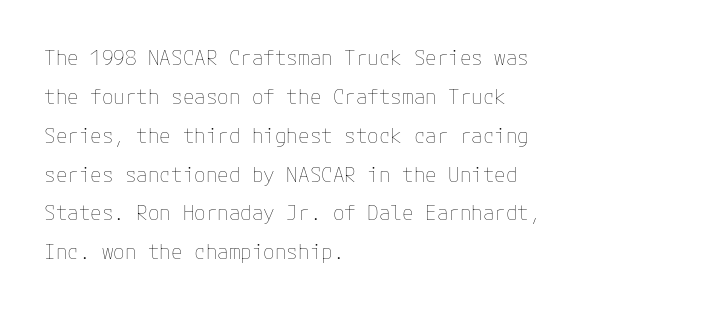
Q: Is the text bold? A: No.
Q: Is the text italic (slanted)? A: No, it is upright.
Q: Is the text underlined? A: No.
Q: How is the paragraph aligned? A: Left-aligned.
Q: Is the spacing between letters normal or unusually wide? A: Normal.
